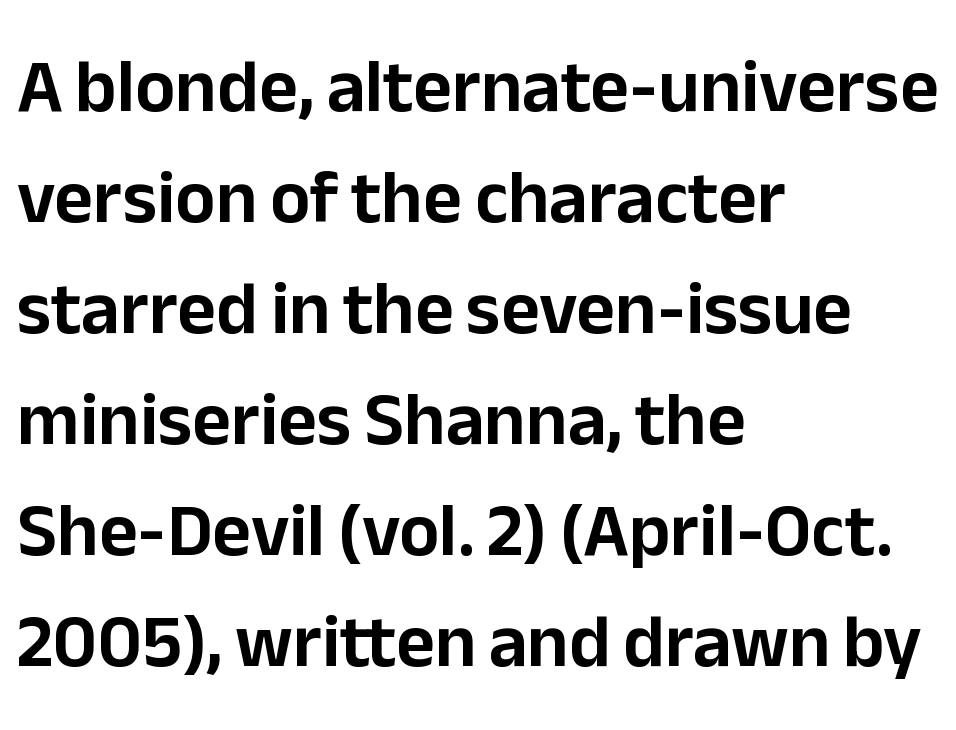
What's the leading like? Ordinary, nothing unusual. You could call the tracking neutral — neither tight nor loose. The rendering uses natural spacing where letterforms have individual widths. Just letters on the line, the space beneath them empty. Notice how the passage keeps a crisp vertical edge on the left only. Unlike italic type, these characters show no tilt at all.
